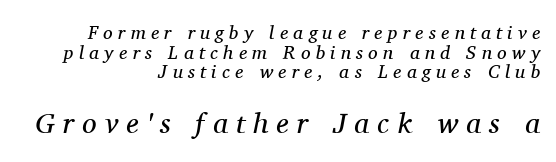
{"serif": "yes", "italic": "yes", "lean": "right", "slant_degrees": 11, "bold": "no", "weight": "regular", "width": "normal", "stroke_contrast": "medium", "x_height": "medium", "monospaced": "no", "underline": "no", "align": "right", "line_spacing": "tight", "line_spacing_ratio": 1.03, "letter_spacing": "wide", "letter_spacing_em": 0.28, "larger_block": "second", "size_ratio": 1.53, "glyph_px": 29}
